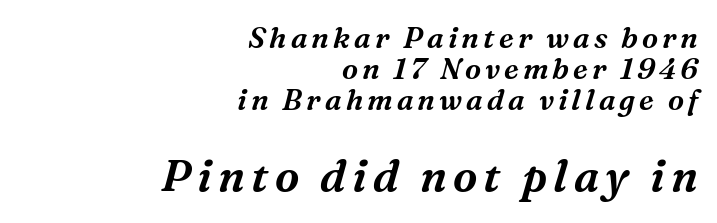
How would I describe the line gaps? Narrow and economical. The words here are not underlined. To sum up the face: it has serifs. Spacing verdict: proportional, widths tailored to each character. One-word summary of the alignment: right. The letters in the lower block stand taller than those in the block above.
